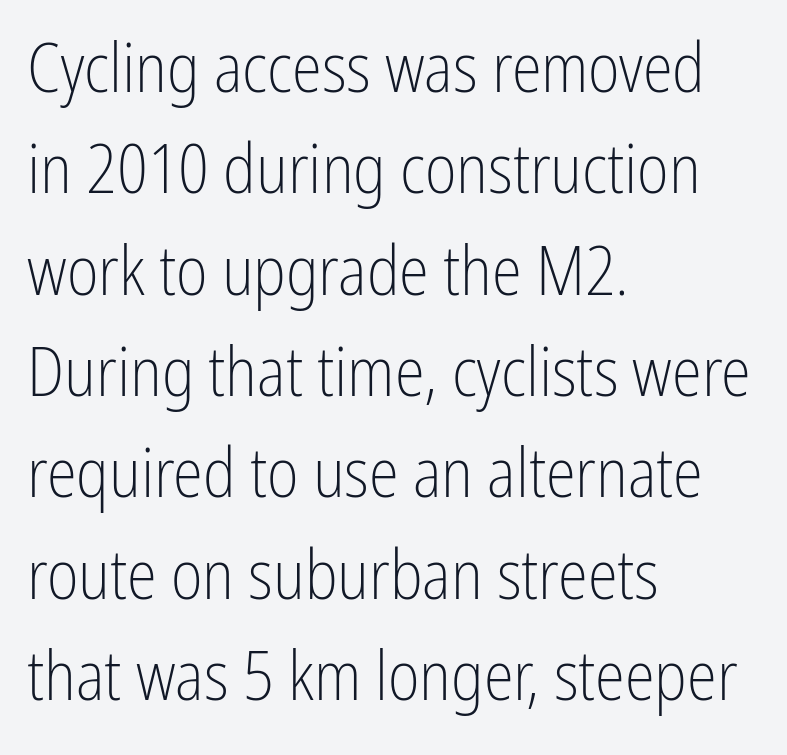
The image shows 68 px light, condensed sans-serif type, upright; set left-aligned, normal line spacing (1.49x), normal letter spacing, not underlined; low stroke contrast and a medium x-height.
